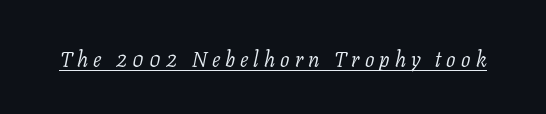
The image shows 21 px text type, italic (leaning right); set unusually wide letter spacing (+0.24 em), underlined.
